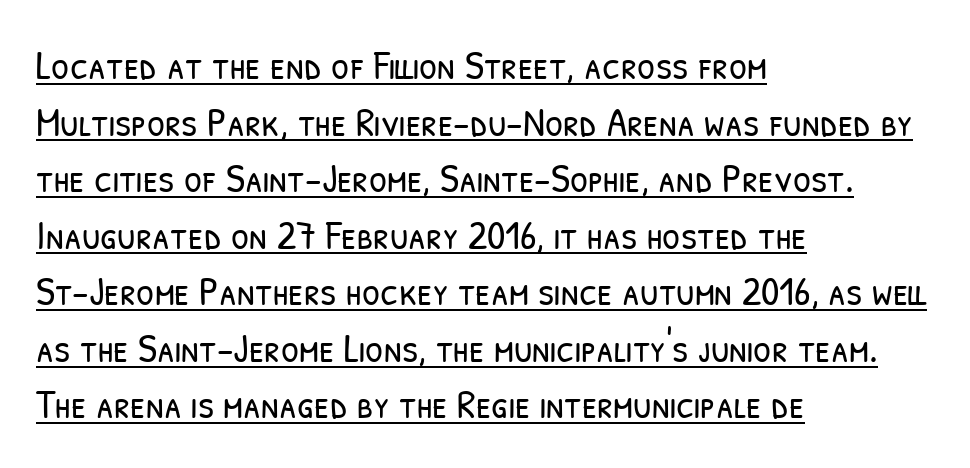
Are there feet on the stems? There aren't — it's a sans. Look at the tracking — it's just the regular setting, nothing added. The passage shown is typed in a proportional face where columns would drift. Glance below the letters and you will spot a drawn line. A light-to-regular cut is what we see here. Leftover space on each line is placed entirely after the last word.
